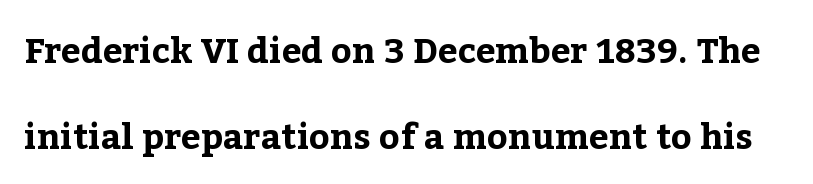
A typesetter would call this proportional, since set widths differ per character. Vertically, the passage feels expansive, rows floating well apart. Examine the stroke ends and you'll spot serifs. Does the weight exceed regular? Yes, all the way to bold. Inter-character spacing is left at the font's built-in metrics.
